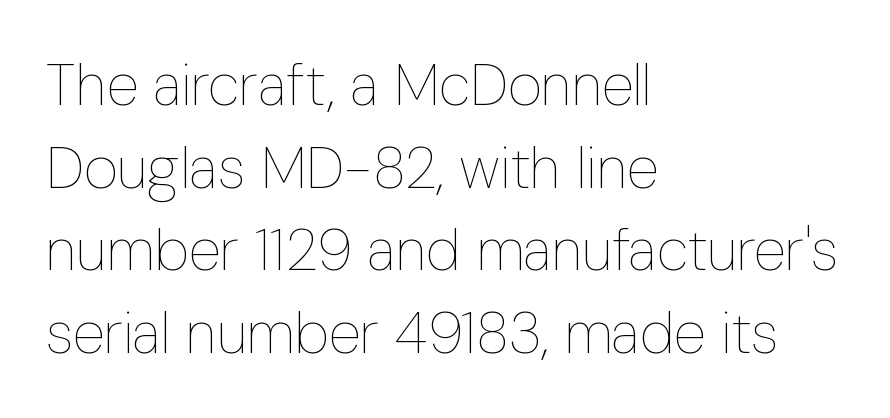
{"italic": "no", "bold": "no", "weight": "thin", "width": "condensed", "stroke_contrast": "low", "x_height": "medium", "monospaced": "no", "underline": "no", "align": "left", "line_spacing": "normal", "line_spacing_ratio": 1.4, "letter_spacing": "normal", "letter_spacing_em": 0.0, "glyph_px": 59}
